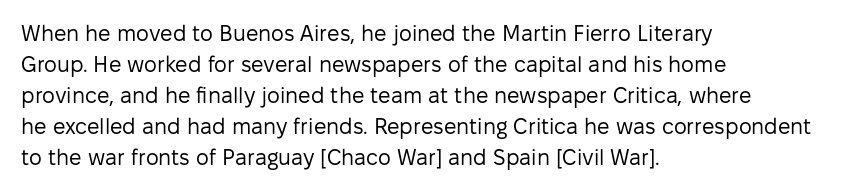
The words here are not underlined. Default kerning and tracking; the words read as compact shapes. The paragraph shown leans on its left margin. Posture: straight, roman, zero tilt. Vertical stems look standard width or narrower in stroke. Vertical spacing — default.
